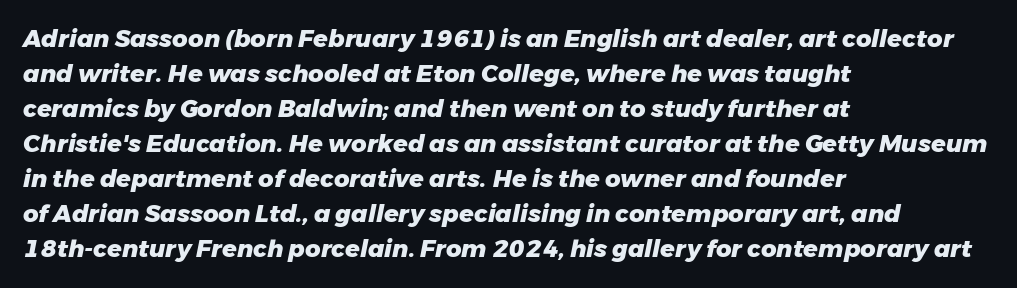
{"italic": "yes", "lean": "right", "slant_degrees": 11, "bold": "yes", "underline": "no", "align": "left", "line_spacing": "normal", "line_spacing_ratio": 1.46, "letter_spacing": "normal", "letter_spacing_em": 0.0, "glyph_px": 24}
